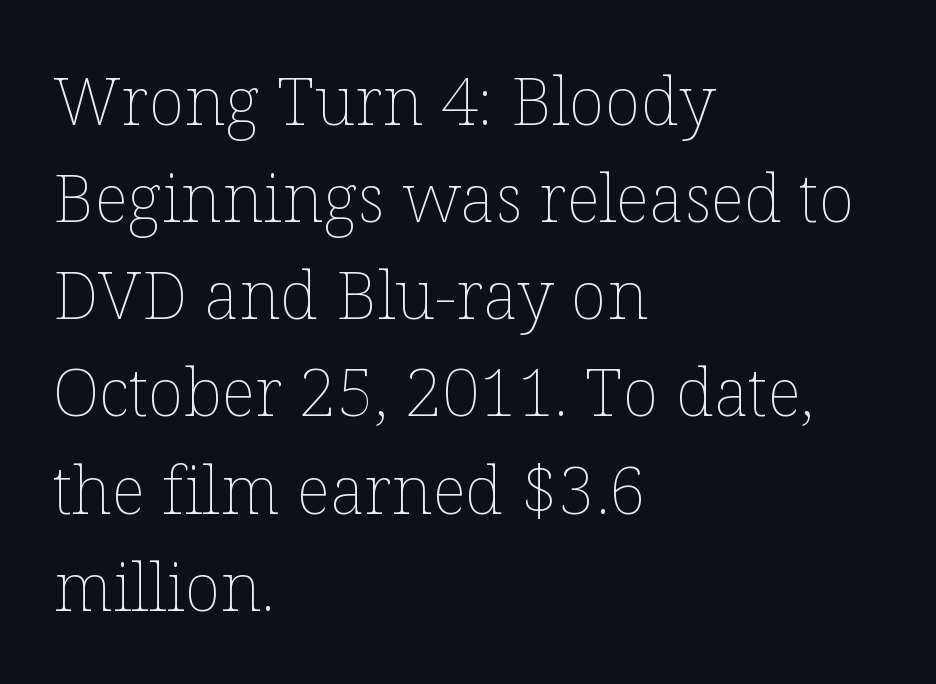
{"italic": "no", "bold": "no", "weight": "thin", "width": "normal", "stroke_contrast": "low", "x_height": "medium", "monospaced": "no", "underline": "no", "align": "left", "line_spacing": "normal", "line_spacing_ratio": 1.45, "letter_spacing": "normal", "letter_spacing_em": 0.0, "glyph_px": 67}
